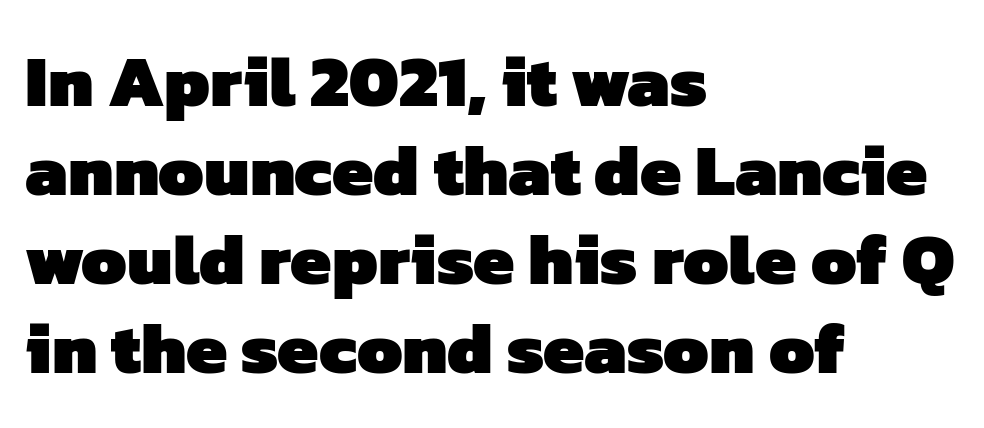
Q: Is the text bold? A: Yes.
Q: Is the typeface a serif or a sans-serif typeface? A: Sans-serif.
Q: Is the text underlined? A: No.
Q: How is the paragraph aligned? A: Left-aligned.
Q: Is the spacing between letters normal or unusually wide? A: Normal.
Q: Width (condensed, normal, or wide)? A: Normal.
Q: Stroke contrast? A: Low.
Q: x-height? A: Medium.
Q: Monospaced? A: No.
